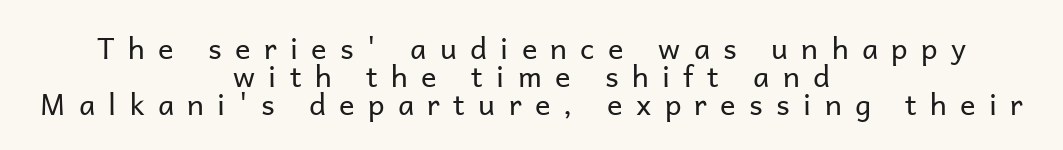
The image shows 29 px regular-weight sans-serif type, upright; set centered, tight line spacing (0.96x), unusually wide letter spacing (+0.46 em), not underlined; low stroke contrast and a medium x-height.
